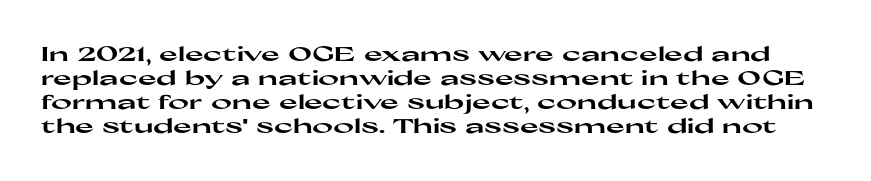
You could call the tracking neutral — neither tight nor loose. In terms of posture, this sample is upright. Look at the stroke-to-counter ratio: heavy, a bold. Any mark beneath the type? The region is blank.
